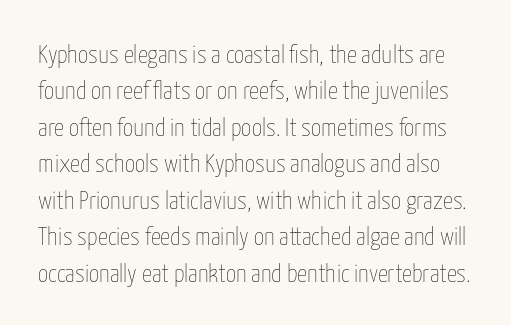
Bold? No — there's no thickening of the strokes. Unmarked baselines from the first word to the last. This sample uses plain, unmodified letter spacing. One glance says typical: line gaps are just what's usual. Is there any slant? The stems are plumb.
